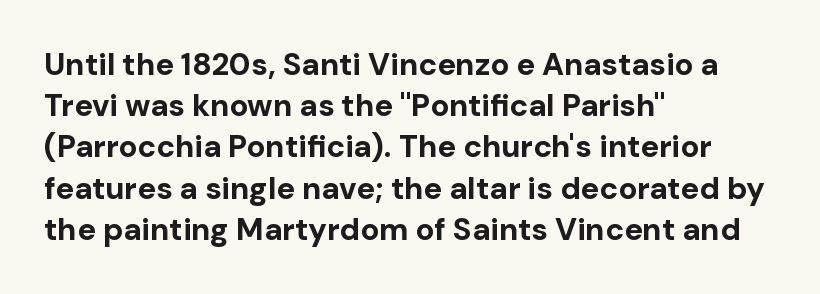
The image shows 31 px bold sans-serif type, upright; set left-aligned, normal line spacing (1.33x), normal letter spacing, not underlined; low stroke contrast and a medium x-height.
